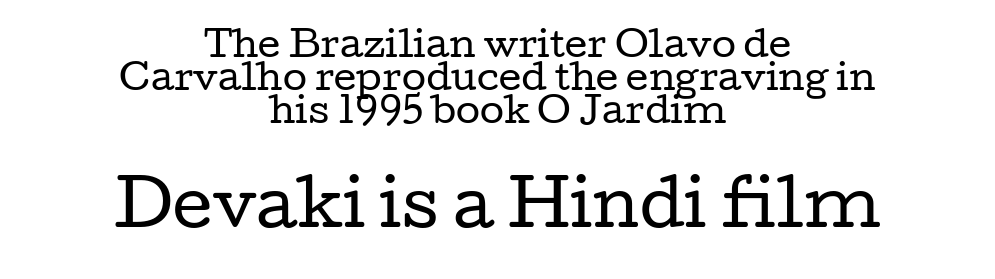
Visually, the bottom section dominates because its glyphs are scaled up. Do the characters align in a grid? No, the font is proportional. In terms of letterspacing, this is plain default setting. This sample uses a serif face. Rendered with straight, roman letterforms. The text block is weighted toward neither margin, spreading evenly from the middle.
